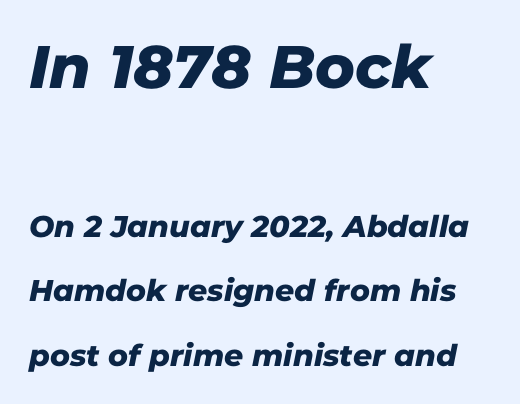
{"serif": "no", "width": "normal", "stroke_contrast": "low", "x_height": "medium", "monospaced": "no", "underline": "no", "align": "left", "line_spacing": "loose", "line_spacing_ratio": 2.16, "letter_spacing": "normal", "letter_spacing_em": 0.0, "larger_block": "first", "size_ratio": 2.0, "glyph_px": 60}
